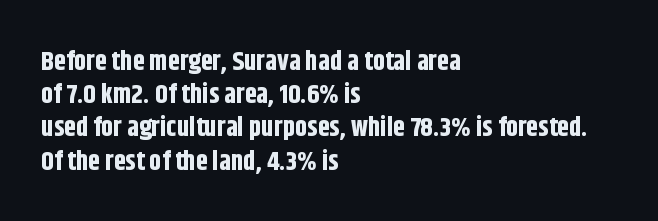
Q: Is the text bold? A: Yes.
Q: Is the text italic (slanted)? A: No, it is upright.
Q: Is the text underlined? A: No.
Q: How is the paragraph aligned? A: Left-aligned.
Q: Is the spacing between letters normal or unusually wide? A: Normal.
